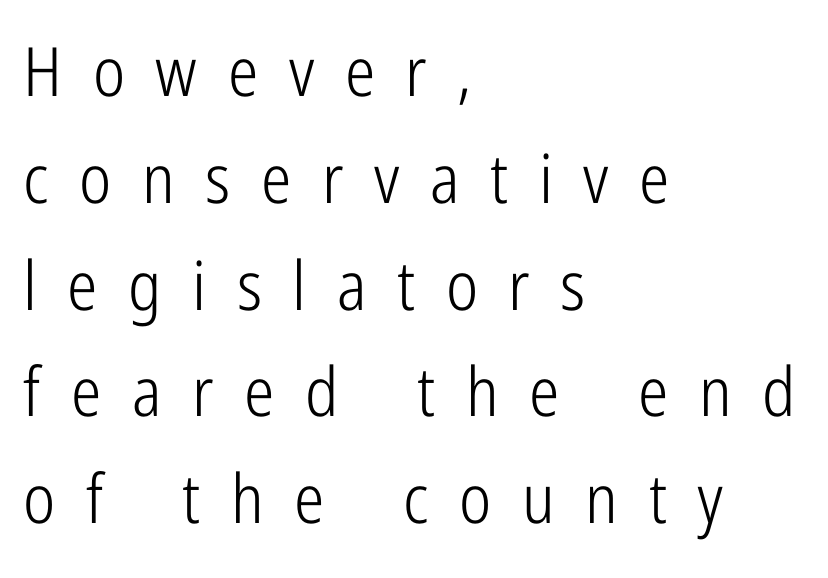
{"serif": "no", "italic": "no", "bold": "no", "weight": "light", "width": "condensed", "stroke_contrast": "low", "x_height": "medium", "monospaced": "no", "underline": "no", "align": "left", "line_spacing": "normal", "line_spacing_ratio": 1.57, "letter_spacing": "wide", "letter_spacing_em": 0.45, "glyph_px": 68}
